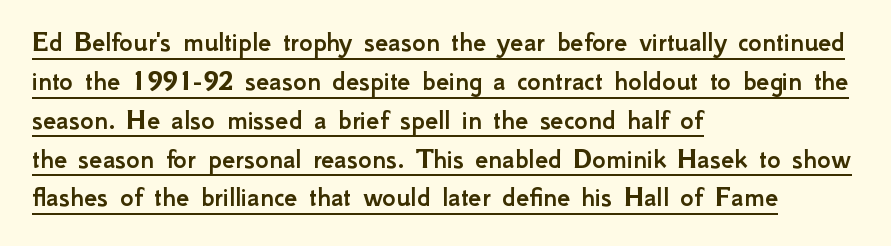
The image shows 29 px sans-serif type, upright; set left-aligned, normal line spacing (1.34x), normal letter spacing, underlined; low stroke contrast and a small x-height.
